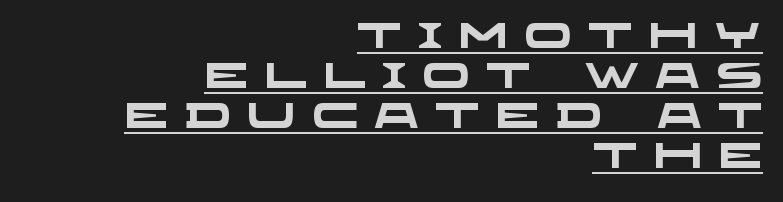
The image shows 35 px heavy, wide sans-serif type; set right-aligned, tight line spacing (1.14x), unusually wide letter spacing (+0.46 em), underlined; low stroke contrast and a large x-height.
